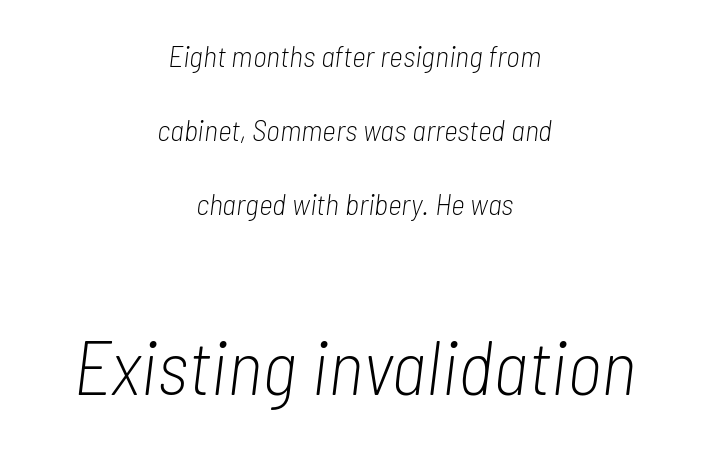
Nobody drew a line under any word here. The lower block of text is set noticeably larger than the block above it. The weight tops out at a normal text grade. This sample is center-justified, so both line endings float freely. Here the designer chose a conventional face with non-uniform glyph widths. Glyph-to-glyph distance matches everyday printed text.
